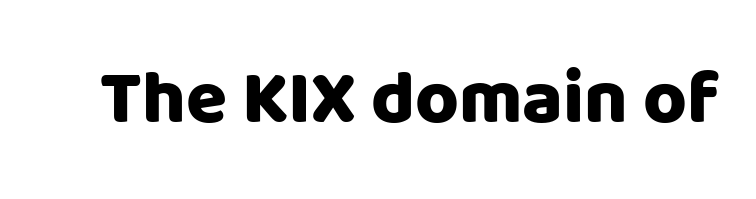
{"serif": "no", "italic": "no", "width": "normal", "stroke_contrast": "low", "x_height": "large", "monospaced": "no", "underline": "no", "letter_spacing": "normal", "letter_spacing_em": 0.0, "glyph_px": 75}
